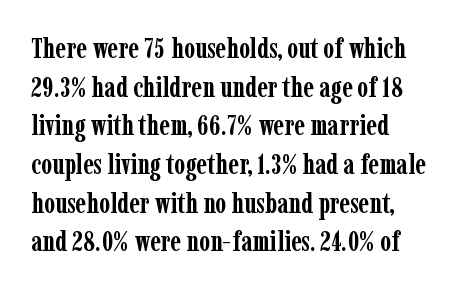
The image shows 28 px semibold, condensed serif type, upright; set normal line spacing (1.38x), normal letter spacing, not underlined; low stroke contrast and a medium x-height.
